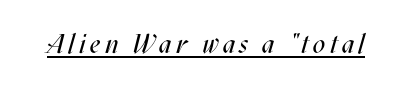
Every character sits at an angle, as italics do. A quiet, ordinary-to-light weight characterises the typeface. A continuous stroke trails under the words, as in a hyperlink.
